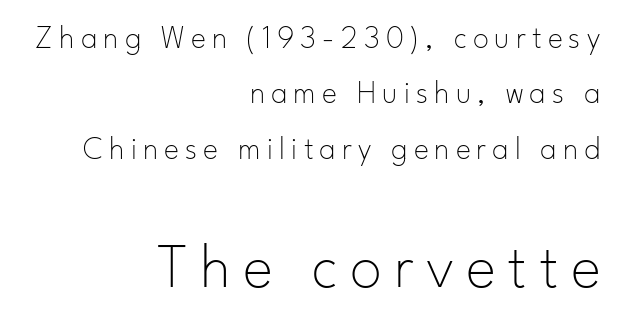
Notice how the stems are strictly vertical — no italics here. Bare-footed words on every line. Compared with a flush-left layout, this one pins lines to the opposite, right side. Look at the bottom of the vertical strokes: they stop flat, with no serifs.
